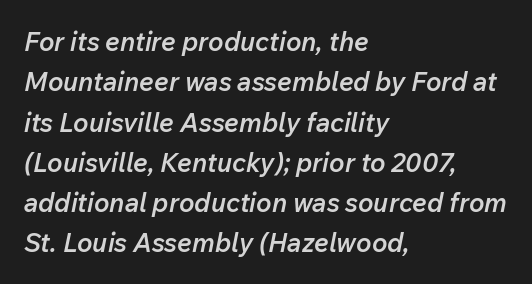
Quick note: underline off. The tracking reads as untouched default to a designer's eye. The paragraph shown leans on its left margin. Characters are canted at an angle relative to the baseline's perpendicular. These lines sit exactly where default settings would place them. Is the type bold? Partly — it's a semibold, heavier than regular but not fully bold.
